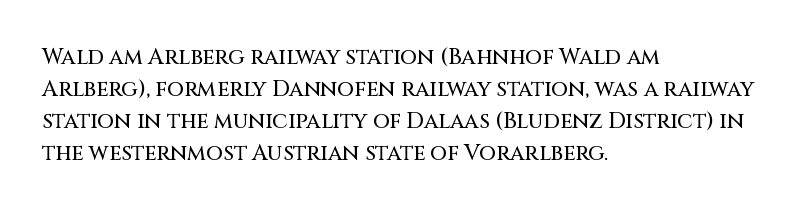
Q: Is the text italic (slanted)? A: No, it is upright.
Q: Is the text underlined? A: No.
Q: How is the paragraph aligned? A: Left-aligned.
Q: Is the spacing between letters normal or unusually wide? A: Normal.
Q: Is the spacing between lines tight, normal or loose? A: Normal.
